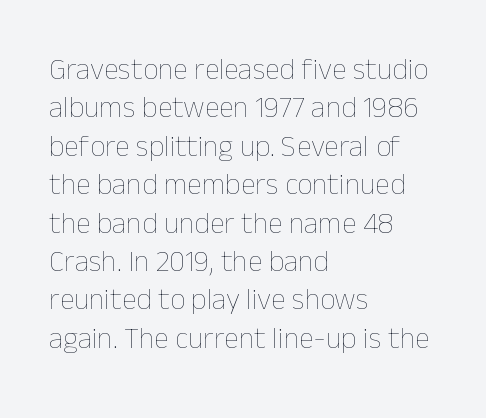
Check the space under the baseline: it is left empty. Here the glyphs are tracked normally, forming tight word shapes. This sample uses an upright cut, with every glyph sitting square on the baseline. Each line starts at the same left margin while the right side varies. Varying glyph widths throughout — classic text-font behaviour.
